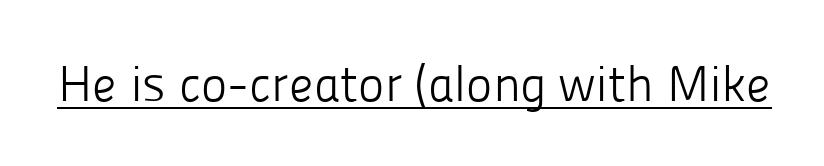
{"serif": "no", "italic": "no", "bold": "no", "weight": "light", "width": "normal", "stroke_contrast": "low", "x_height": "medium", "monospaced": "no", "underline": "yes", "letter_spacing": "normal", "letter_spacing_em": 0.0, "glyph_px": 50}
